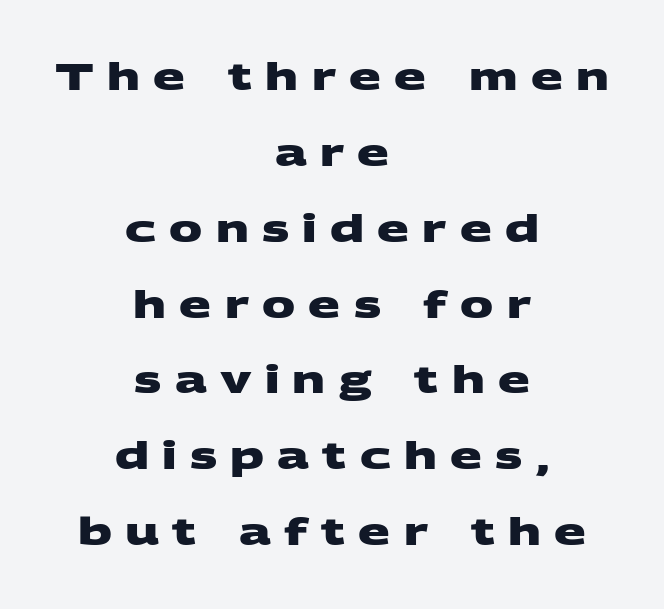
Q: Is the text bold? A: Yes.
Q: Is the typeface a serif or a sans-serif typeface? A: Sans-serif.
Q: Is the text underlined? A: No.
Q: How is the paragraph aligned? A: Centered.
Q: Is the spacing between letters normal or unusually wide? A: Unusually wide.
Q: Is the spacing between lines tight, normal or loose? A: Loose.
Q: Width (condensed, normal, or wide)? A: Wide.
Q: Stroke contrast? A: Medium.
Q: x-height? A: Large.
Q: Monospaced? A: No.
